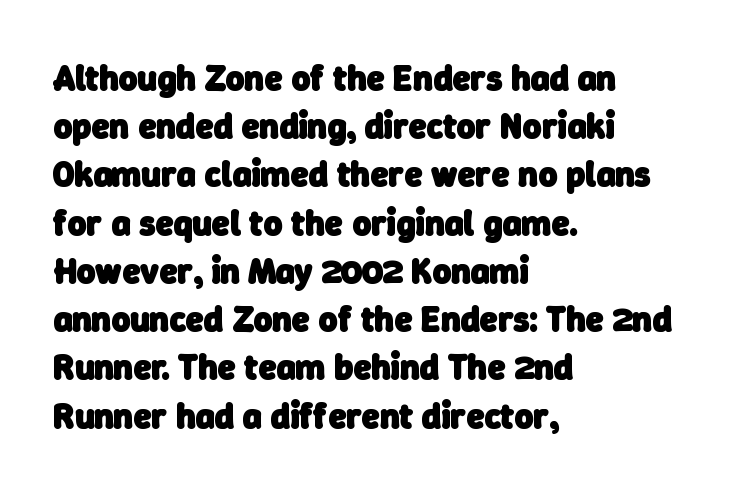
Notice how descenders clear the ascenders below comfortably — that's standard leading. The gaps between neighbouring characters are ordinary and unremarkable. The characters display no serif detailing; their extremities are plain. Line starts are locked; line ends wander.
